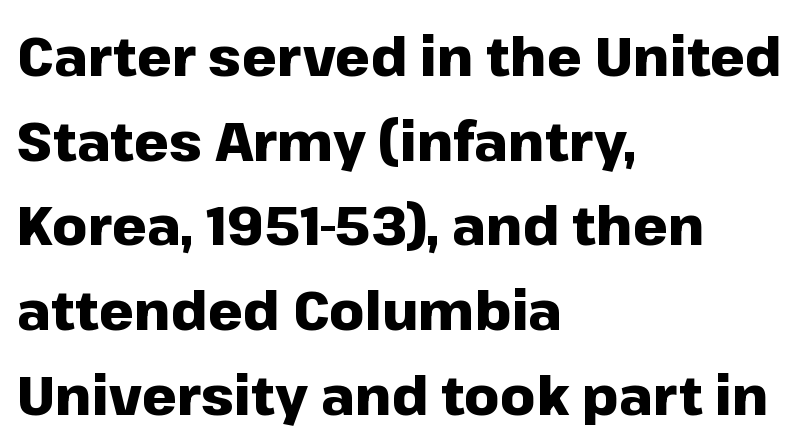
{"serif": "no", "italic": "no", "bold": "yes", "weight": "heavy", "width": "normal", "stroke_contrast": "low", "x_height": "medium", "monospaced": "no", "underline": "no", "align": "left", "line_spacing": "normal", "line_spacing_ratio": 1.54, "letter_spacing": "normal", "letter_spacing_em": 0.0, "glyph_px": 55}
